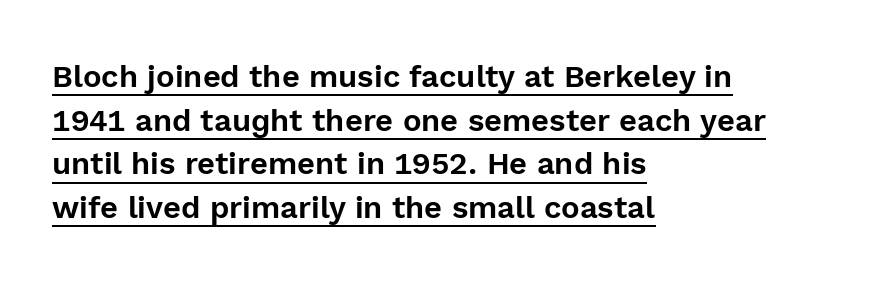
The image shows 31 px sans-serif type, upright; set left-aligned, normal line spacing (1.41x), normal letter spacing, underlined; a medium x-height.
